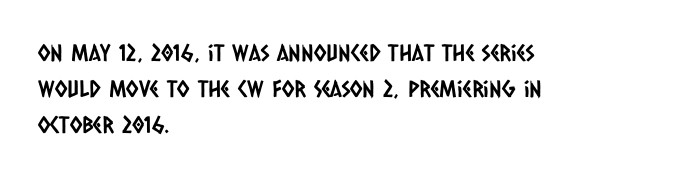
Q: Is the text underlined? A: No.
Q: How is the paragraph aligned? A: Left-aligned.
Q: Is the spacing between letters normal or unusually wide? A: Normal.
Q: Is the spacing between lines tight, normal or loose? A: Normal.
